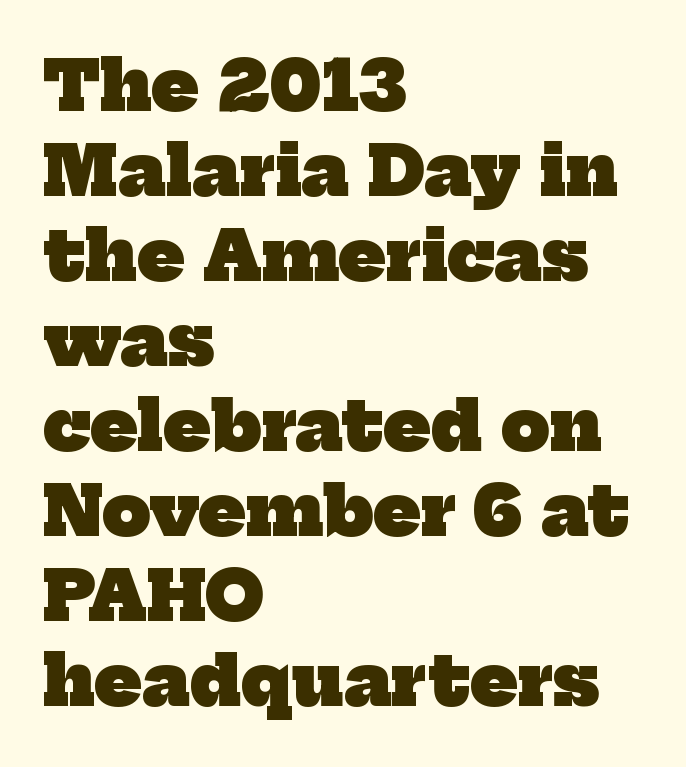
The image shows 68 px heavy serif type; set left-aligned, normal line spacing (1.25x), normal letter spacing, not underlined; low stroke contrast and a medium x-height.
